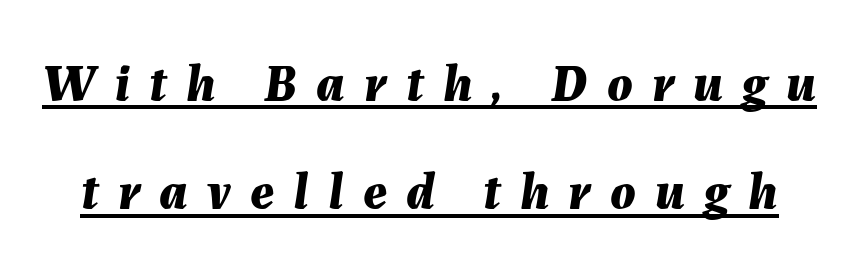
Emphasis is given by a line drawn under the lettering. Whoever set this chose breathing room over compactness in the vertical rhythm. The type is letterspaced generously, with wide tracking. Rendered with sloped, italic letterforms. Each letter keeps its own natural width here, so spacing adapts to shape. Its strokes are broad and dark, the hallmark of bold type.
